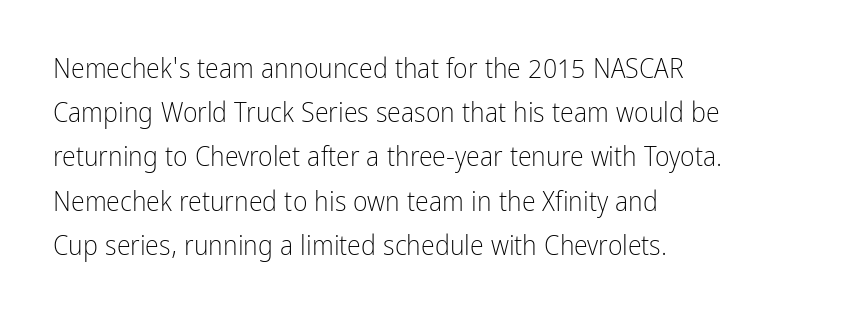
{"serif": "no", "italic": "no", "bold": "no", "weight": "light", "width": "condensed", "stroke_contrast": "low", "x_height": "medium", "monospaced": "no", "underline": "no", "align": "left", "line_spacing": "normal", "line_spacing_ratio": 1.58, "letter_spacing": "normal", "letter_spacing_em": 0.0, "glyph_px": 28}
